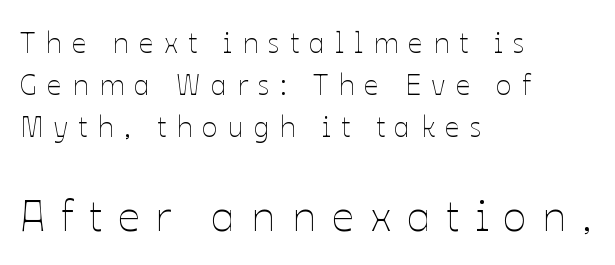
Q: Is the text bold? A: No.
Q: Is the text italic (slanted)? A: No, it is upright.
Q: Is the text underlined? A: No.
Q: How is the paragraph aligned? A: Left-aligned.
Q: Is the spacing between letters normal or unusually wide? A: Unusually wide.
Q: Is the spacing between lines tight, normal or loose? A: Normal.
Q: Which block of text is set in a larger size, the first (top) or the second (bottom)? A: The second (bottom) one.
Q: Width (condensed, normal, or wide)? A: Normal.
Q: Stroke contrast? A: Low.
Q: x-height? A: Medium.
Q: Monospaced? A: No.
